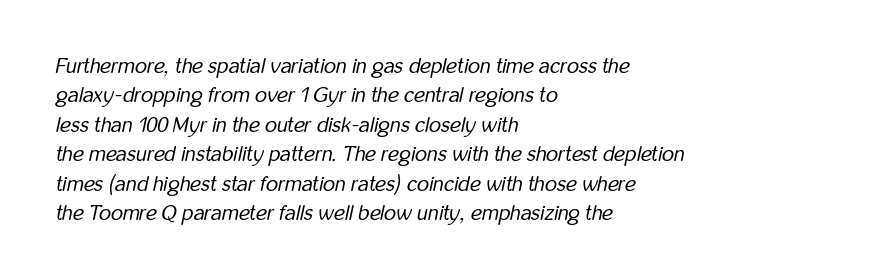
Compared with ordinary roman type, these characters are visibly tilted. Tracking here is standard; glyphs follow each other at the usual distance. Words float on clear page, feet unadorned. These lines sit exactly where default settings would place them.
